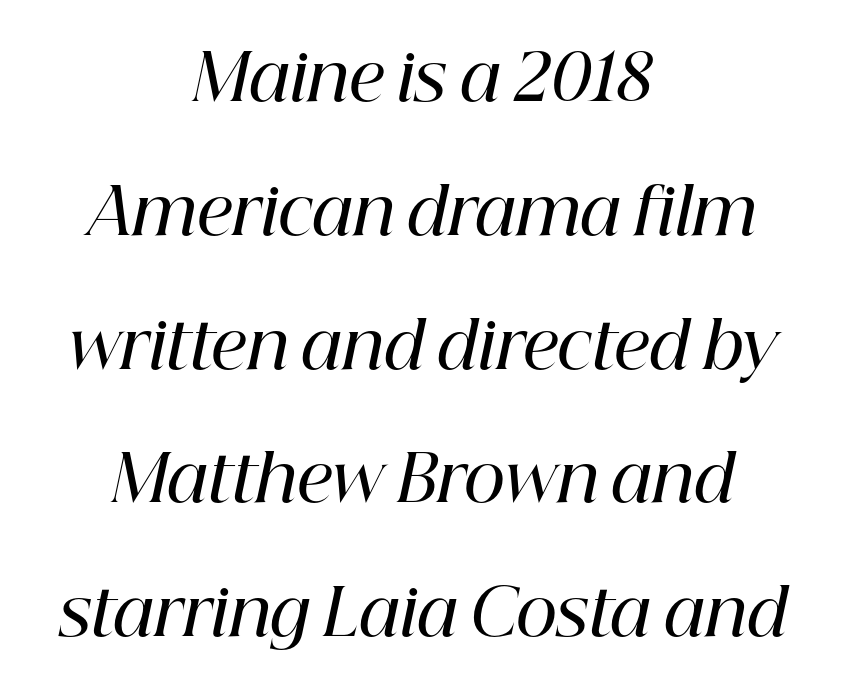
The image shows 64 px semibold serif type, italic (leaning right); set centered, loose line spacing (2.09x), normal letter spacing, not underlined; high stroke contrast and a medium x-height.
